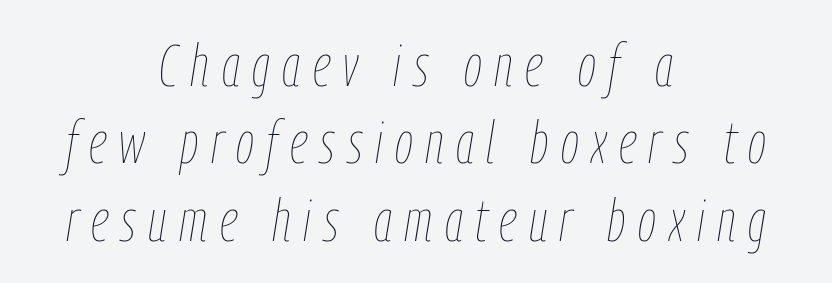
The image shows 59 px thin, condensed type, italic (leaning right); set centered, normal line spacing (1.31x), unusually wide letter spacing (+0.21 em), not underlined; low stroke contrast and a medium x-height.
